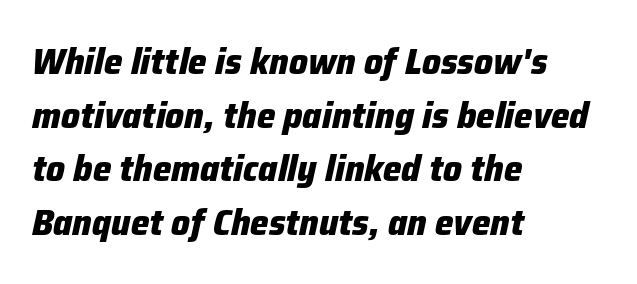
Proportional: the letters do not fall into vertical columns. The typesetter chose a ragged-right arrangement here. Weight check: bold — yes, fully. The space directly below the letters is spotless. Compared with typical paragraphs, the rows here are spaced about the same.
